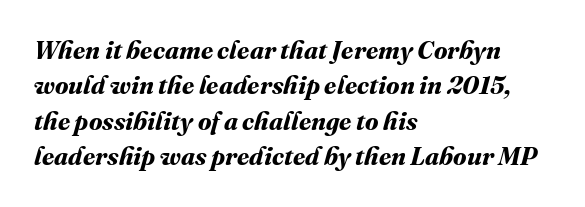
Q: Is the text bold? A: Yes.
Q: Is the text underlined? A: No.
Q: How is the paragraph aligned? A: Left-aligned.
Q: Is the spacing between letters normal or unusually wide? A: Normal.
Q: Is the spacing between lines tight, normal or loose? A: Normal.
